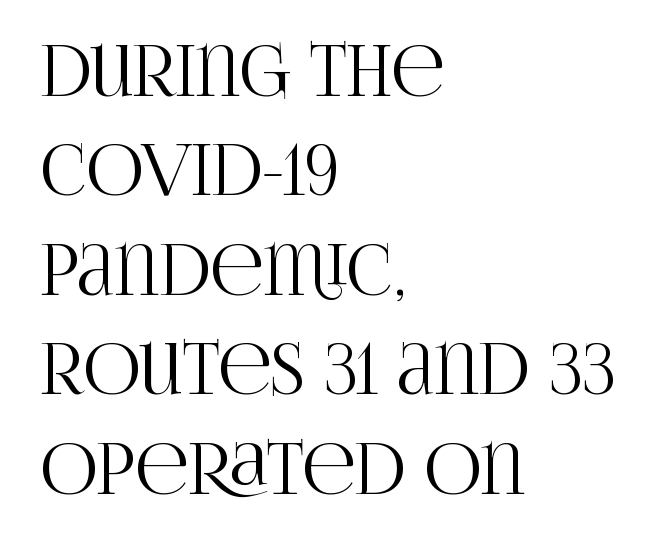
Q: Is the text italic (slanted)? A: No, it is upright.
Q: Is the typeface a serif or a sans-serif typeface? A: Serif.
Q: Is the text underlined? A: No.
Q: How is the paragraph aligned? A: Left-aligned.
Q: Is the spacing between letters normal or unusually wide? A: Normal.
Q: Is the spacing between lines tight, normal or loose? A: Normal.
Q: Width (condensed, normal, or wide)? A: Condensed.
Q: Stroke contrast? A: High.
Q: x-height? A: Large.
Q: Monospaced? A: No.
